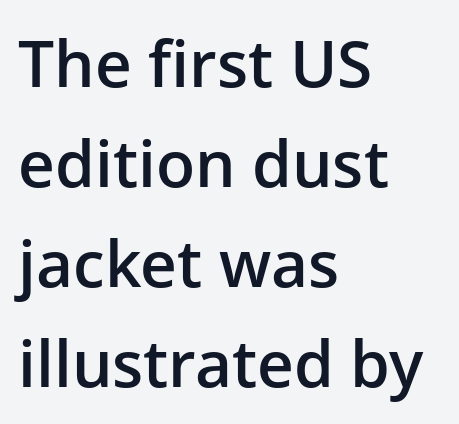
{"serif": "no", "italic": "no", "bold": "semi", "weight": "semibold", "width": "normal", "stroke_contrast": "low", "x_height": "medium", "monospaced": "no", "underline": "no", "align": "left", "line_spacing": "normal", "line_spacing_ratio": 1.56, "letter_spacing": "normal", "letter_spacing_em": 0.0, "glyph_px": 64}
